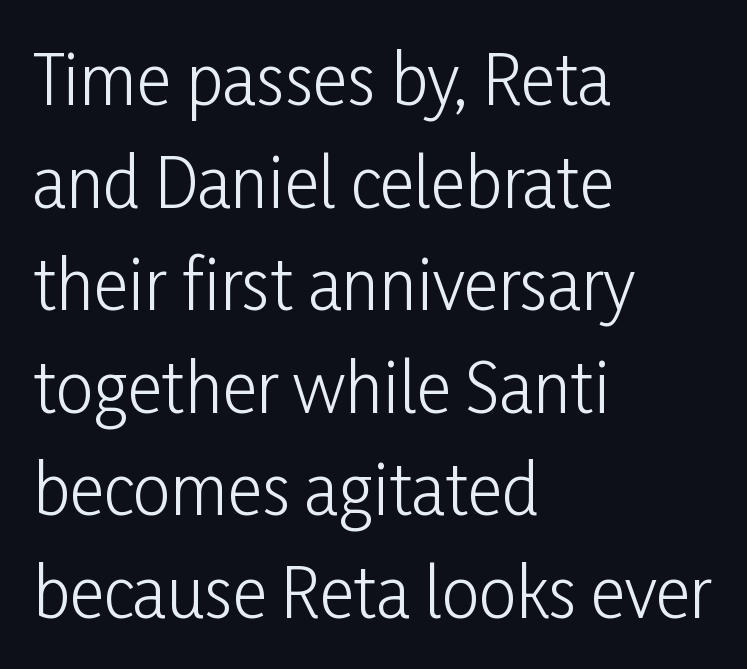
{"serif": "no", "italic": "no", "bold": "no", "weight": "light", "width": "condensed", "stroke_contrast": "low", "x_height": "medium", "monospaced": "no", "underline": "no", "align": "left", "line_spacing": "normal", "line_spacing_ratio": 1.53, "letter_spacing": "normal", "letter_spacing_em": 0.0, "glyph_px": 67}
